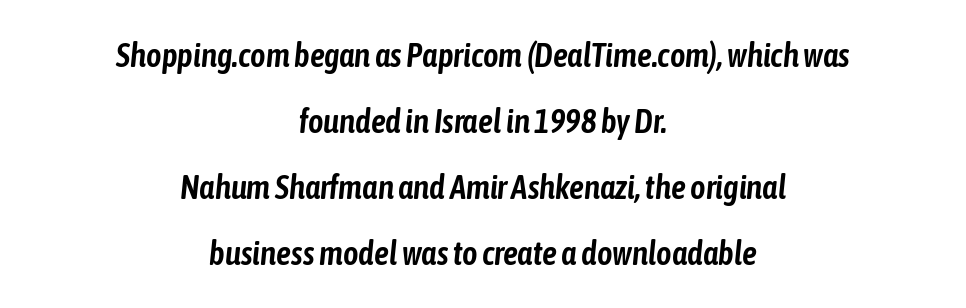
{"italic": "yes", "lean": "right", "slant_degrees": 6, "width": "condensed", "stroke_contrast": "low", "x_height": "medium", "monospaced": "no", "underline": "no", "align": "center", "line_spacing": "loose", "line_spacing_ratio": 2.0, "letter_spacing": "normal", "letter_spacing_em": 0.0, "glyph_px": 33}
